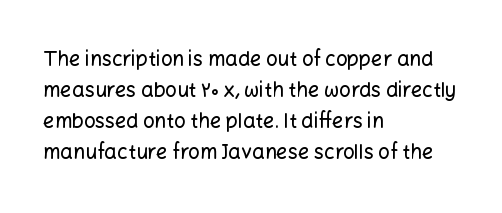
Layout note: lines flush left. Designer's note — italics off, roman on. The baseline area is clear. Reading down the column, the eye jumps a familiar distance to each next line. Default kerning and tracking; the words read as compact shapes.
